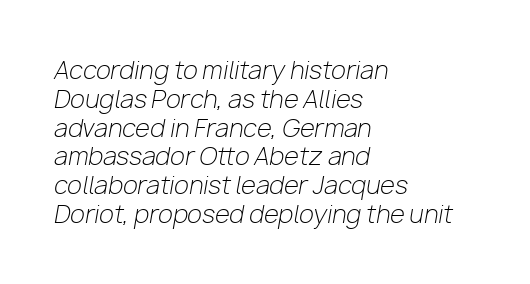
{"italic": "yes", "lean": "right", "slant_degrees": 10, "bold": "no", "underline": "no", "align": "left", "line_spacing_ratio": 1.2, "letter_spacing": "normal", "letter_spacing_em": 0.0, "glyph_px": 24}
